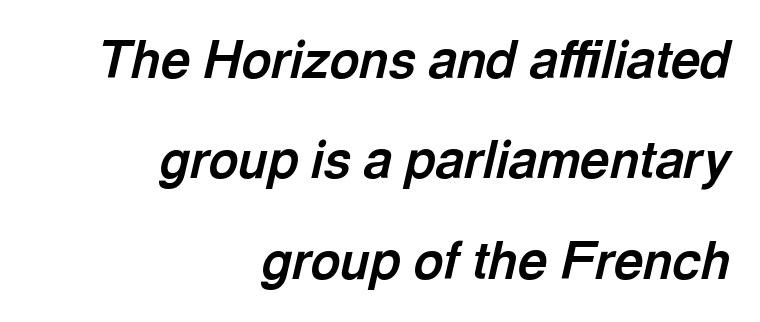
Q: Is the text bold? A: Yes.
Q: Is the text italic (slanted)? A: Yes, it leans right by about 13 degrees.
Q: Is the text underlined? A: No.
Q: How is the paragraph aligned? A: Right-aligned.
Q: Is the spacing between letters normal or unusually wide? A: Normal.
Q: Is the spacing between lines tight, normal or loose? A: Loose.
Q: Width (condensed, normal, or wide)? A: Normal.
Q: x-height? A: Medium.
Q: Monospaced? A: No.
